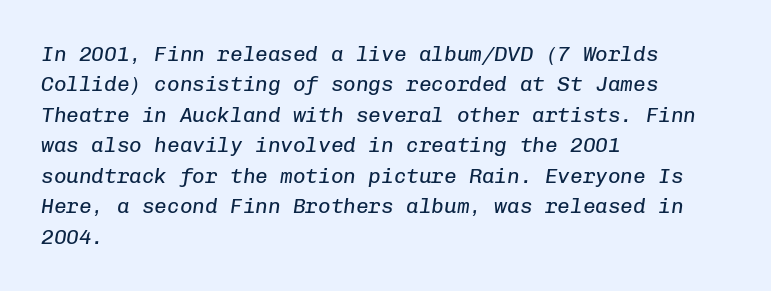
{"italic": "yes", "lean": "right", "slant_degrees": 8, "bold": "no", "underline": "no", "align": "left", "line_spacing": "normal", "line_spacing_ratio": 1.45, "letter_spacing": "normal", "letter_spacing_em": 0.0, "glyph_px": 21}
